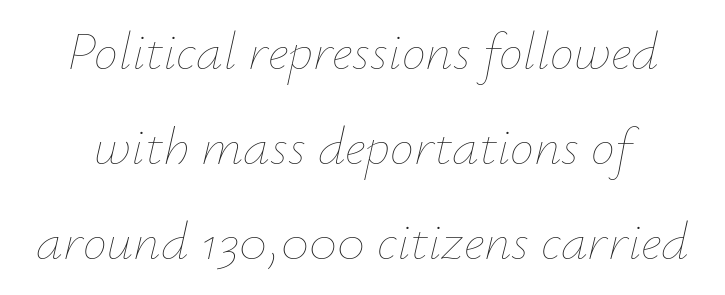
The image shows 54 px thin type, italic (leaning right); set line spacing 1.76x, normal letter spacing, not underlined; low stroke contrast and a small x-height.
